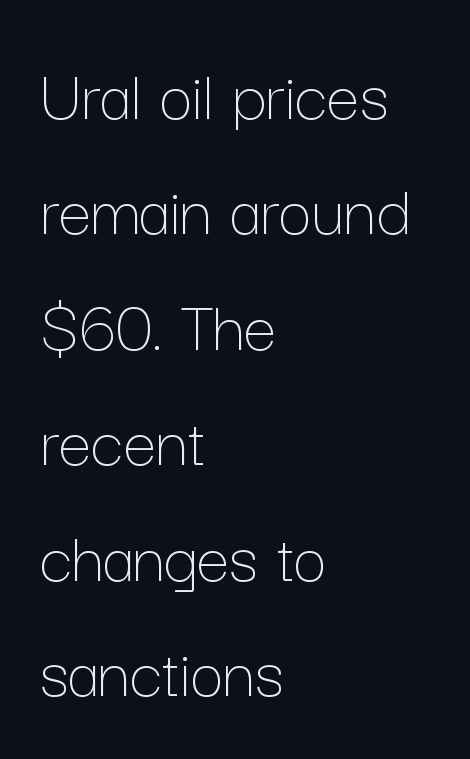
The image shows 74 px thin type, upright; set left-aligned, normal line spacing (1.56x), normal letter spacing, not underlined; low stroke contrast and a medium x-height.
